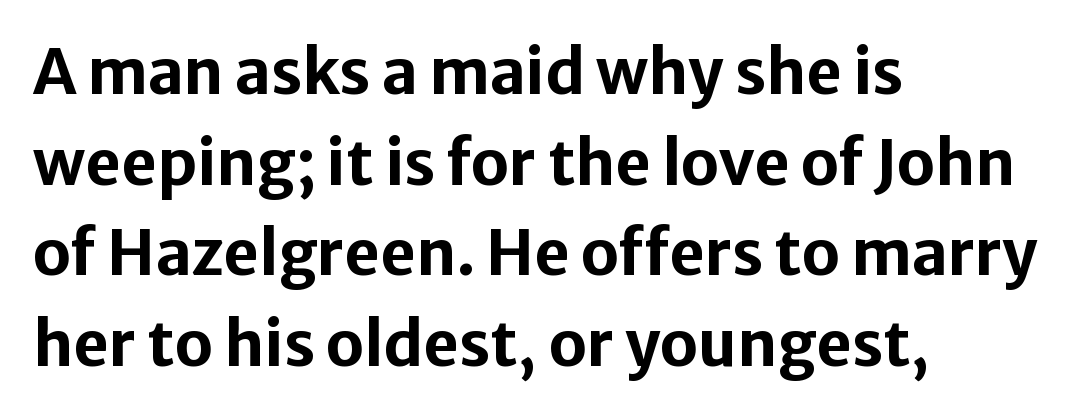
{"serif": "no", "italic": "no", "bold": "yes", "weight": "bold", "width": "normal", "stroke_contrast": "low", "x_height": "medium", "monospaced": "no", "underline": "no", "align": "left", "line_spacing": "normal", "line_spacing_ratio": 1.46, "letter_spacing": "normal", "letter_spacing_em": 0.0, "glyph_px": 62}
